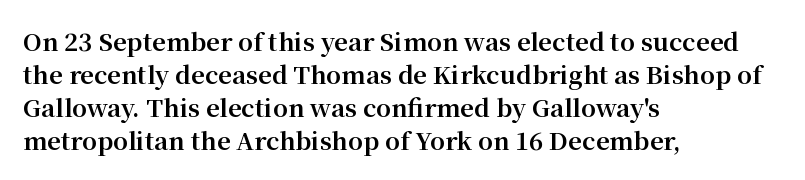
The tracking reads as untouched default to a designer's eye. Check the space under the baseline: it is left empty. The letters stand straight up with perfectly vertical stems. Each line starts at the same left margin while the right side varies. Weight check: bold — yes, fully. These lines sit exactly where default settings would place them.
